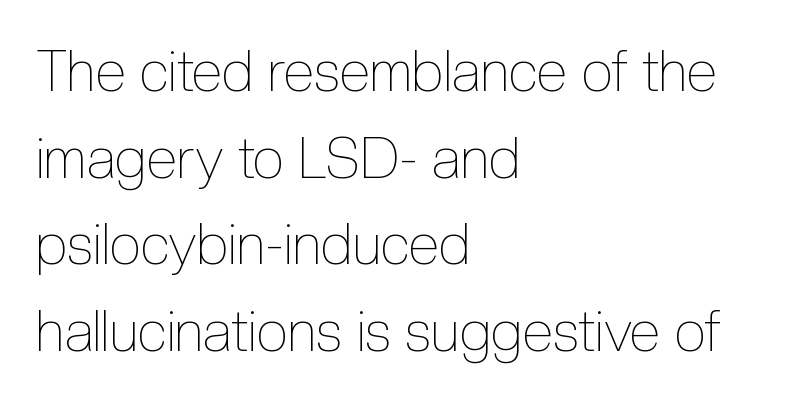
The tracking reads as untouched default to a designer's eye. Think of a printed novel: that variable character pitch is what you see here. The setting favours the left margin, as ordinary paragraphs usually do. Leading: standard. Each stroke keeps to a modest, everyday thickness or less.
